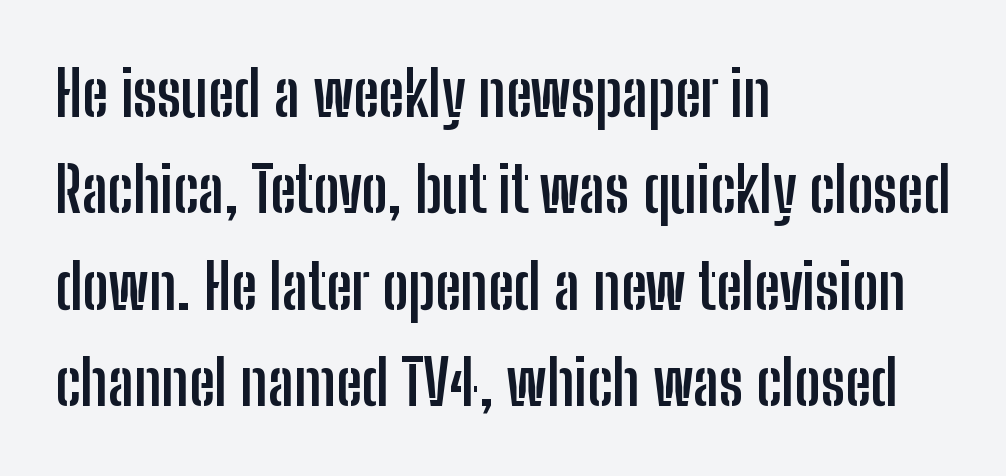
The image shows 63 px semibold, condensed sans-serif type, upright; set left-aligned, normal line spacing (1.53x), normal letter spacing, not underlined; low stroke contrast and a medium x-height.
